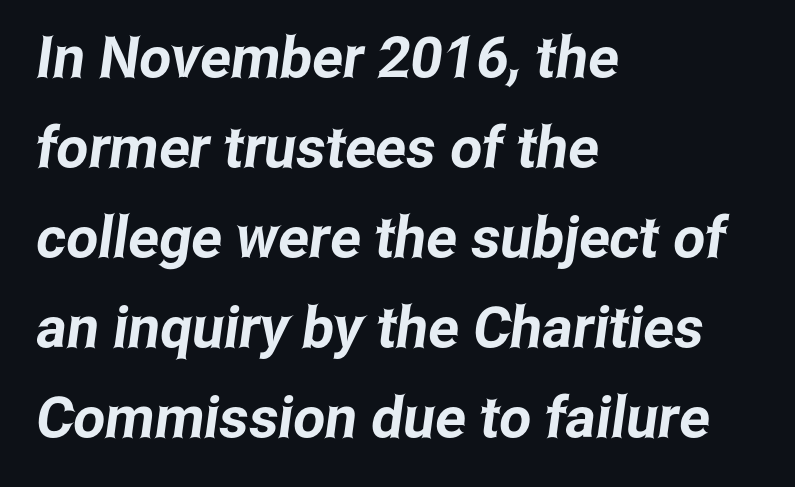
{"serif": "no", "width": "condensed", "stroke_contrast": "low", "x_height": "medium", "monospaced": "no", "underline": "no", "align": "left", "line_spacing": "normal", "line_spacing_ratio": 1.58, "letter_spacing": "normal", "letter_spacing_em": 0.0, "glyph_px": 57}
